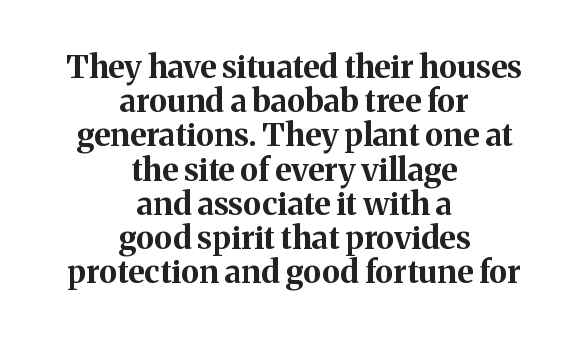
This sample uses an upright cut, with every glyph sitting square on the baseline. The type family on display is of the serif kind. The compositor balanced each line on the midline. Emphasis by weight is at full strength: bold. Character widths vary here, with narrow letters taking less room than wide ones.
